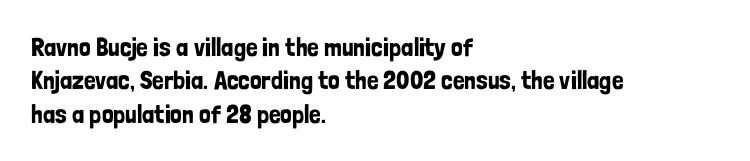
Beneath every word, the page is bare. Evenly set lines give the paragraph a standard silhouette. The compositor pushed each line to the left boundary. Spacing between characters is what you'd get straight out of the box. When letters stand straight like this, we call the style roman or upright.
